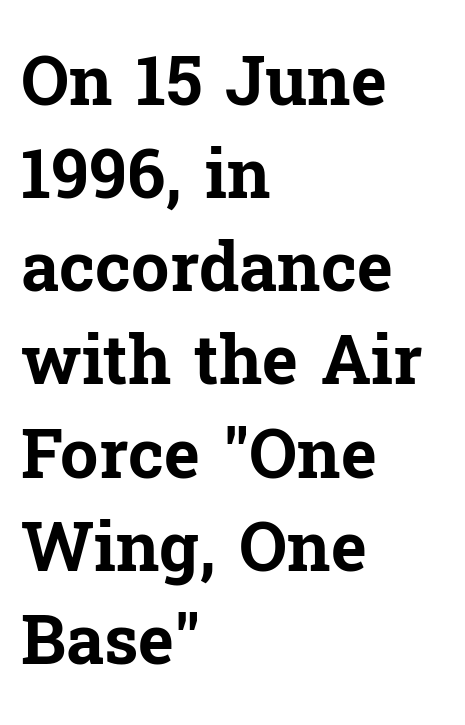
Q: Is the text bold? A: Yes.
Q: Is the text italic (slanted)? A: No, it is upright.
Q: Is the typeface a serif or a sans-serif typeface? A: Serif.
Q: Is the text underlined? A: No.
Q: How is the paragraph aligned? A: Left-aligned.
Q: Is the spacing between letters normal or unusually wide? A: Normal.
Q: Is the spacing between lines tight, normal or loose? A: Normal.
Q: Width (condensed, normal, or wide)? A: Normal.
Q: Stroke contrast? A: Low.
Q: x-height? A: Medium.
Q: Monospaced? A: No.
